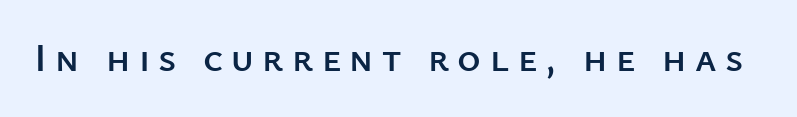
The image shows 40 px sans-serif type, upright; set unusually wide letter spacing (+0.21 em), not underlined; low stroke contrast and a medium x-height.
